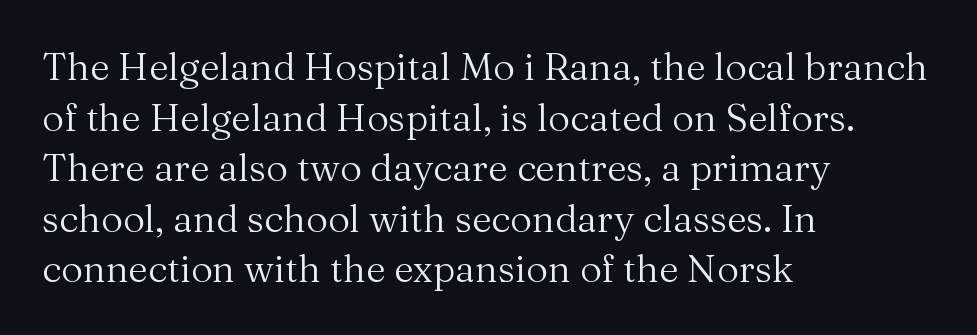
A light-to-regular cut is what we see here. The strip under each line holds only bare page. Teacher's note: observe the even left margin — that is flush-left alignment. Reading down the column, the eye jumps a familiar distance to each next line. The letters advance in unequal steps, a hallmark of proportional type.
